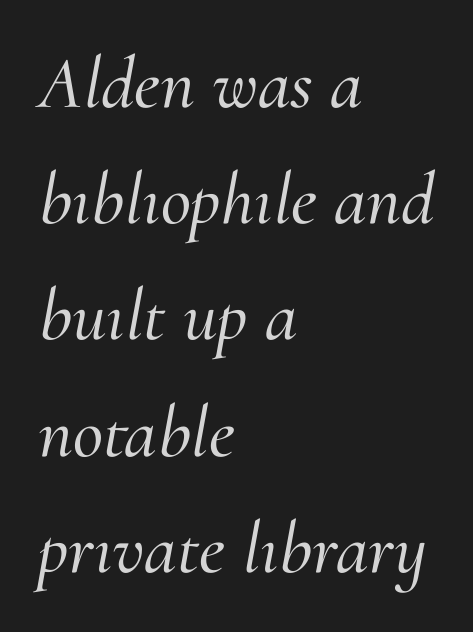
{"serif": "yes", "italic": "yes", "lean": "right", "slant_degrees": 10, "width": "normal", "stroke_contrast": "medium", "x_height": "small", "monospaced": "no", "underline": "no", "align": "left", "line_spacing": "normal", "line_spacing_ratio": 1.57, "letter_spacing": "normal", "letter_spacing_em": 0.0, "glyph_px": 74}
